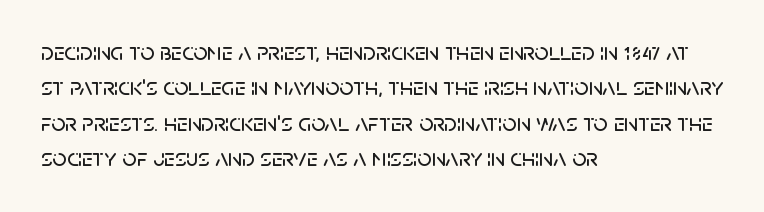
The image shows 25 px text type, upright; set left-aligned, normal line spacing (1.42x), normal letter spacing, not underlined.
